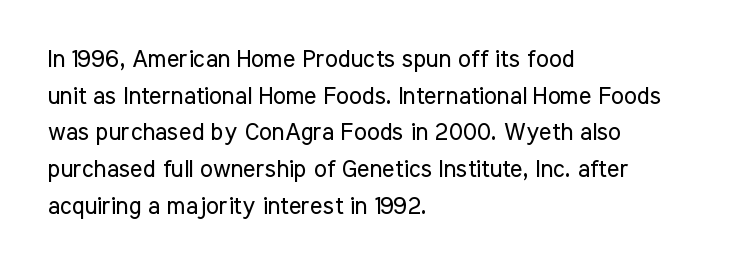
{"italic": "no", "bold": "no", "underline": "no", "align": "left", "line_spacing": "normal", "line_spacing_ratio": 1.53, "letter_spacing": "normal", "letter_spacing_em": 0.0, "glyph_px": 24}
